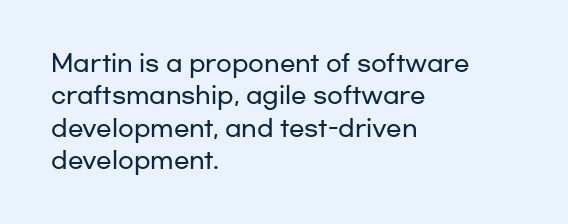
Rule under the text: the space is simply empty. Glyph-to-glyph distance matches everyday printed text. This block has exactly the height ordinary leading produces. Every character sits straight up, as roman type does. Teacher's note: observe the even left margin — that is flush-left alignment.
